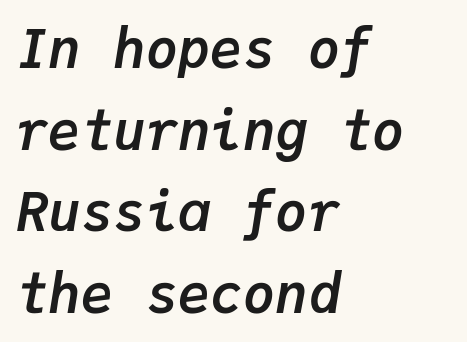
{"italic": "yes", "lean": "right", "slant_degrees": 9, "bold": "yes", "weight": "semibold", "width": "normal", "stroke_contrast": "low", "x_height": "medium", "monospaced": "yes", "underline": "no", "align": "left", "line_spacing": "normal", "line_spacing_ratio": 1.51, "letter_spacing": "normal", "letter_spacing_em": 0.0, "glyph_px": 54}
